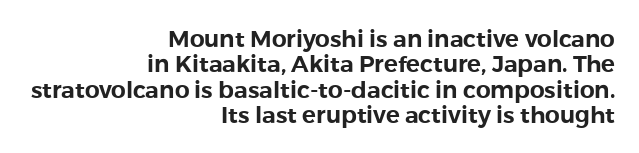
{"italic": "no", "underline": "no", "align": "right", "line_spacing": "tight", "line_spacing_ratio": 1.1, "letter_spacing": "normal", "letter_spacing_em": 0.0, "glyph_px": 23}
